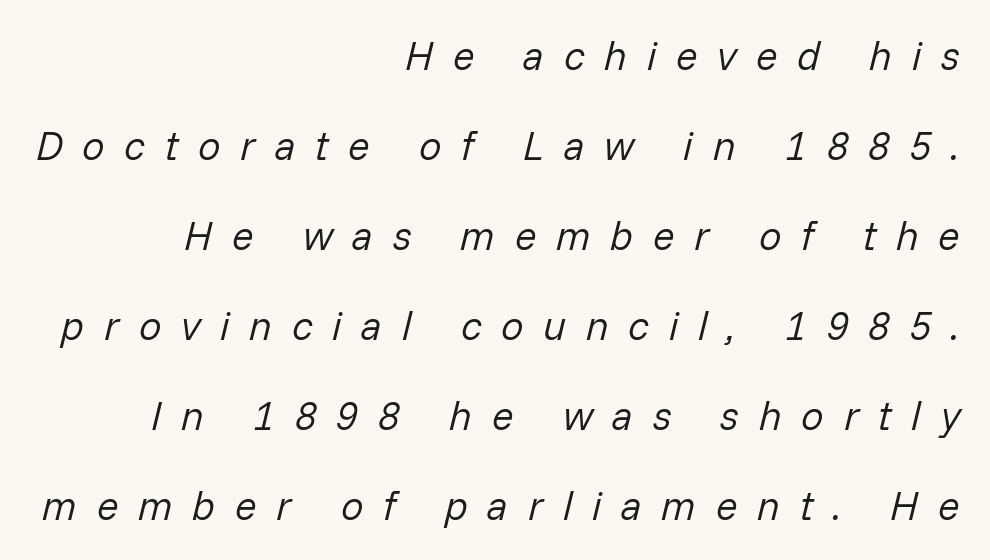
{"italic": "yes", "lean": "right", "slant_degrees": 14, "bold": "no", "weight": "regular", "width": "normal", "stroke_contrast": "low", "x_height": "medium", "monospaced": "no", "underline": "no", "align": "right", "line_spacing": "loose", "line_spacing_ratio": 2.25, "letter_spacing": "wide", "letter_spacing_em": 0.49, "glyph_px": 40}
